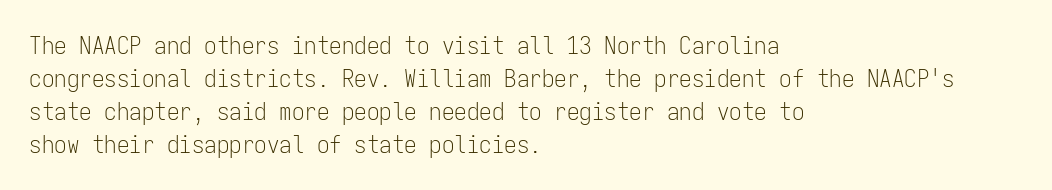
Q: Is the text bold? A: No.
Q: Is the text italic (slanted)? A: No, it is upright.
Q: Is the text underlined? A: No.
Q: How is the paragraph aligned? A: Left-aligned.
Q: Is the spacing between letters normal or unusually wide? A: Normal.
Q: Is the spacing between lines tight, normal or loose? A: Normal.
